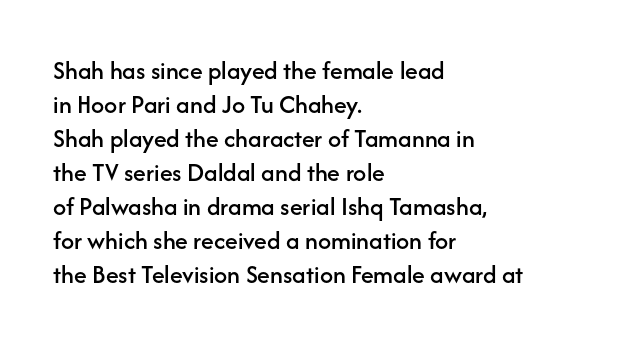
Q: Is the text italic (slanted)? A: No, it is upright.
Q: Is the text underlined? A: No.
Q: How is the paragraph aligned? A: Left-aligned.
Q: Is the spacing between letters normal or unusually wide? A: Normal.
Q: Is the spacing between lines tight, normal or loose? A: Normal.
